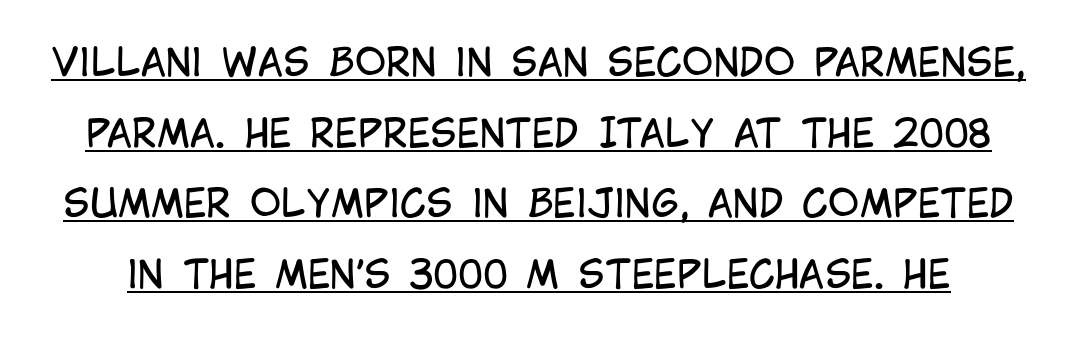
{"serif": "no", "italic": "no", "bold": "no", "weight": "regular", "width": "condensed", "stroke_contrast": "low", "x_height": "large", "monospaced": "no", "underline": "yes", "line_spacing_ratio": 1.86, "letter_spacing": "normal", "letter_spacing_em": 0.0, "glyph_px": 38}
